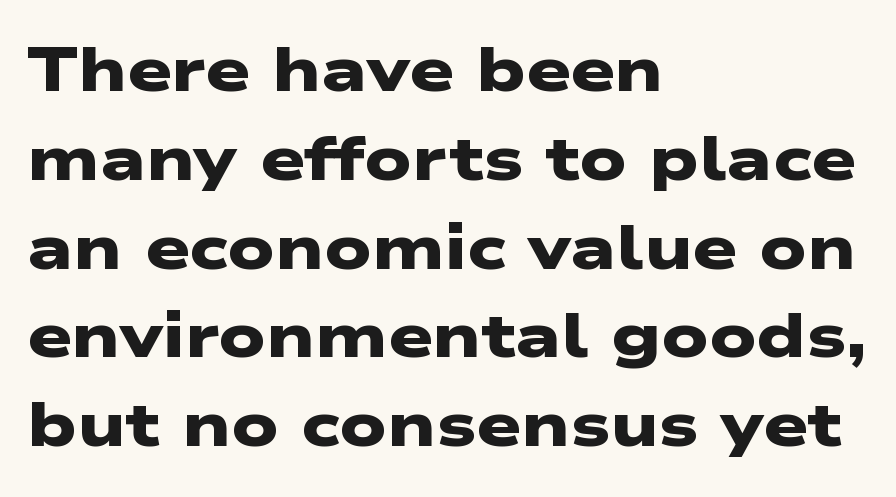
The image shows 63 px heavy, wide sans-serif type; set left-aligned, normal line spacing (1.41x), normal letter spacing, not underlined; low stroke contrast and a medium x-height.
